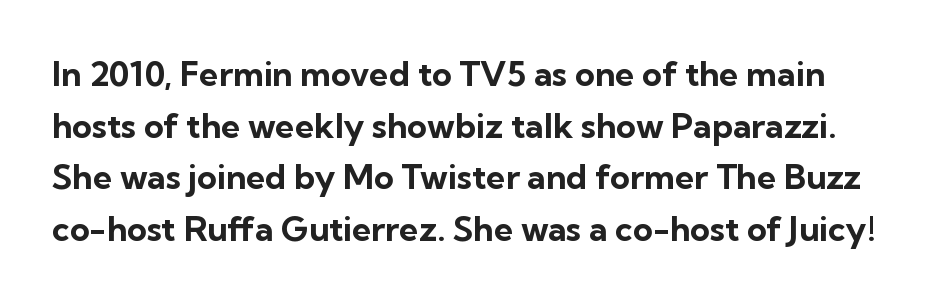
A typesetter would call this zero additional tracking. The letters advance in unequal steps, a hallmark of proportional type. The lettering stays uniformly vertical, giving the passage a roman look. In terms of letterform style, serifs are entirely absent.
